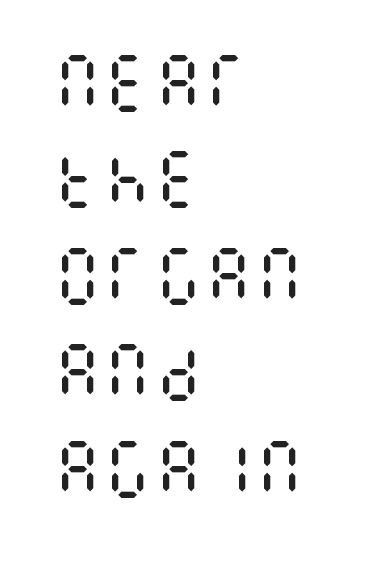
Q: Is the text bold? A: No.
Q: Is the text italic (slanted)? A: No, it is upright.
Q: Is the text underlined? A: No.
Q: How is the paragraph aligned? A: Left-aligned.
Q: Is the spacing between letters normal or unusually wide? A: Normal.
Q: Is the spacing between lines tight, normal or loose? A: Normal.
Q: Width (condensed, normal, or wide)? A: Condensed.
Q: Stroke contrast? A: Medium.
Q: x-height? A: Large.
